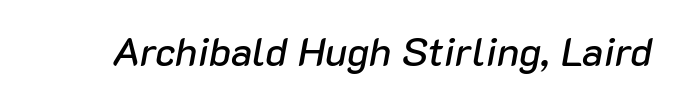
A typesetter would call this proportional, since set widths differ per character. A typesetter would mark this as italic. Does extra space separate the letters? No, they use regular spacing. The words here are not underlined.
